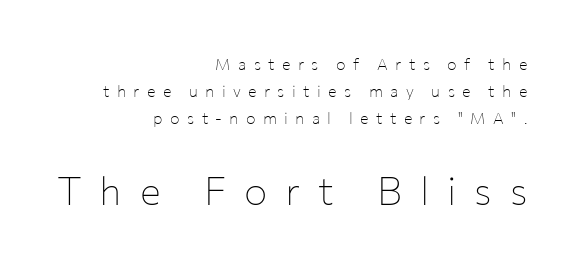
{"serif": "no", "italic": "no", "bold": "no", "weight": "thin", "width": "normal", "stroke_contrast": "low", "x_height": "medium", "monospaced": "no", "underline": "no", "align": "right", "line_spacing": "normal", "line_spacing_ratio": 1.69, "letter_spacing": "wide", "letter_spacing_em": 0.46, "larger_block": "second", "size_ratio": 2.44, "glyph_px": 39}
